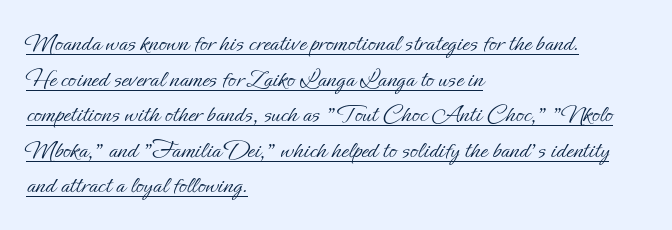
The type is set solid horizontally, with unmodified tracking. The line-height multiplier appears to be the usual default. Stroke thickness stays within the range of a standard reading face or lighter. The paragraph has a hard left edge and a soft right edge.
